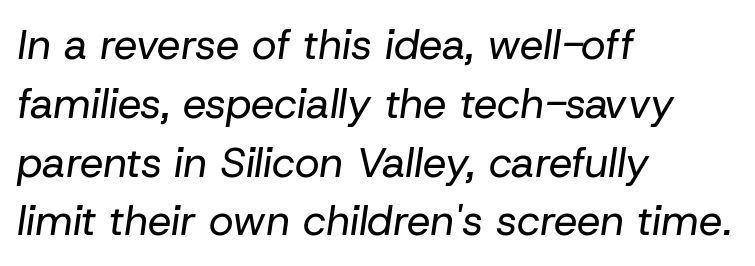
The image shows 42 px regular-weight type, italic (leaning right); set left-aligned, normal line spacing (1.4x), normal letter spacing, not underlined; low stroke contrast and a medium x-height.
